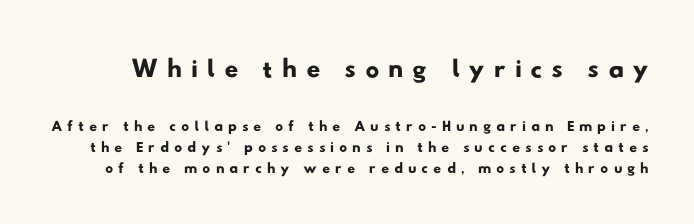
Observe the absence of serifs on each vertical stroke in this sample. Do the characters align in a grid? No, the font is proportional. Leading: reduced. Typesetter's note — upper block bumped up in size, lower block left smaller.
